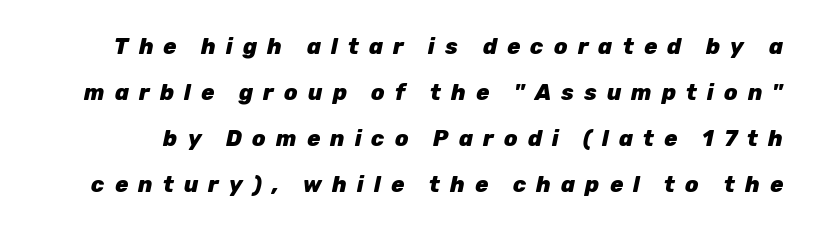
Q: Is the text bold? A: Yes.
Q: Is the text italic (slanted)? A: Yes, it leans right by about 12 degrees.
Q: Is the text underlined? A: No.
Q: Is the spacing between letters normal or unusually wide? A: Unusually wide.
Q: Is the spacing between lines tight, normal or loose? A: Loose.
